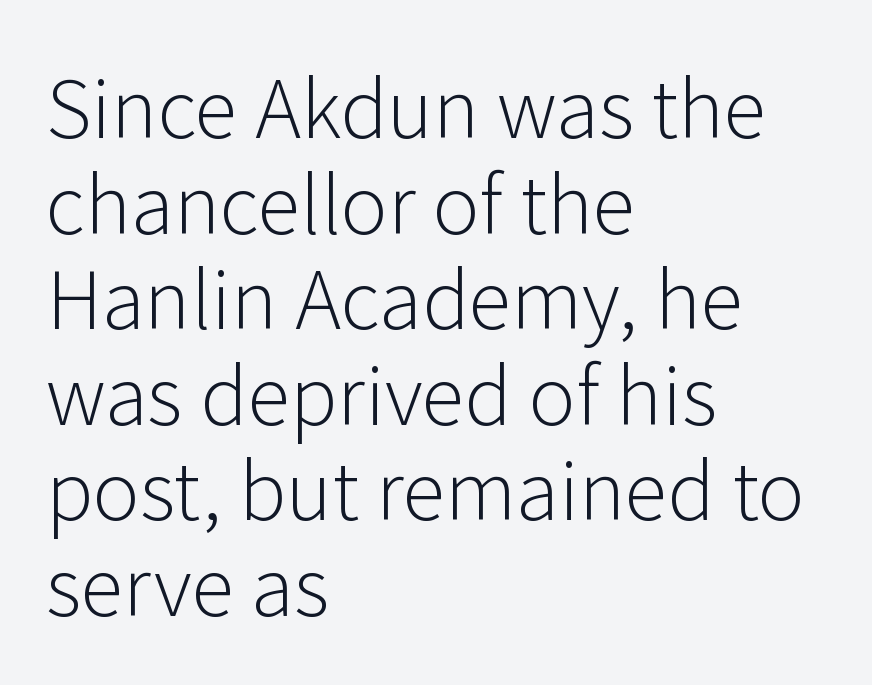
Do the letters lean? They stand straight. The strip under each line holds only bare page. Where is the straight margin? On the left. Is the type heavy? It reads as light-to-regular instead.
